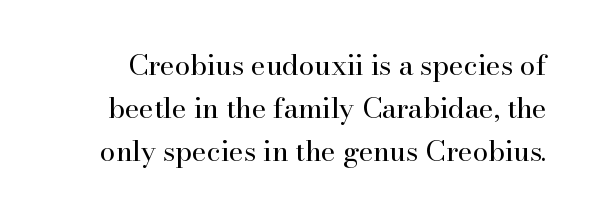
These lines are rendered in a variable-pitch font. In terms of leading, this rendering sits right in the middle. Stems here are at most as thick as an everyday book face. This sample uses plain, unmodified letter spacing.
